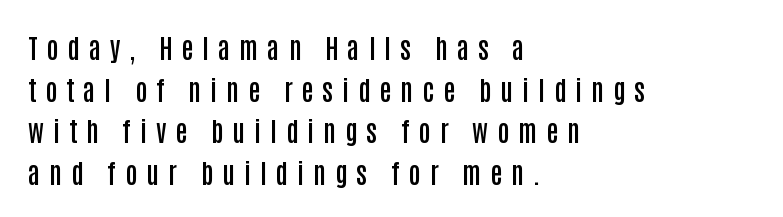
The image shows 27 px text type, upright; set left-aligned, normal line spacing (1.54x), unusually wide letter spacing (+0.33 em), not underlined.
